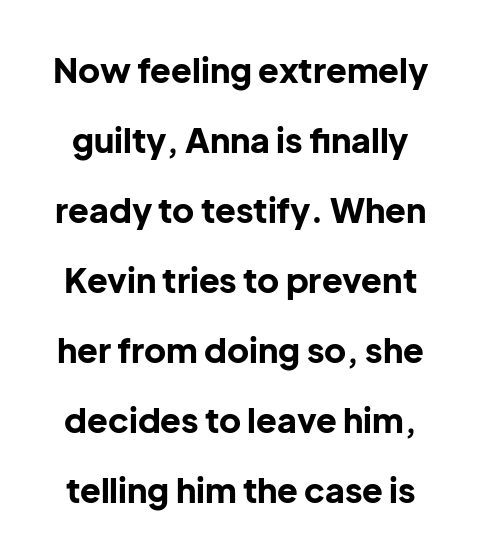
{"serif": "no", "italic": "no", "bold": "yes", "weight": "bold", "width": "normal", "stroke_contrast": "low", "x_height": "medium", "monospaced": "no", "underline": "no", "line_spacing": "loose", "line_spacing_ratio": 2.06, "letter_spacing": "normal", "letter_spacing_em": 0.0, "glyph_px": 34}
